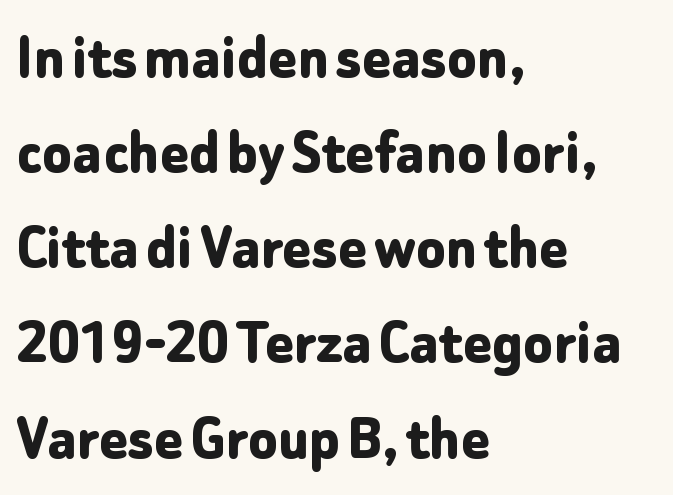
{"serif": "no", "italic": "no", "bold": "yes", "weight": "bold", "width": "normal", "stroke_contrast": "low", "x_height": "medium", "monospaced": "no", "underline": "no", "align": "left", "line_spacing": "normal", "line_spacing_ratio": 1.42, "letter_spacing": "normal", "letter_spacing_em": 0.0, "glyph_px": 67}
